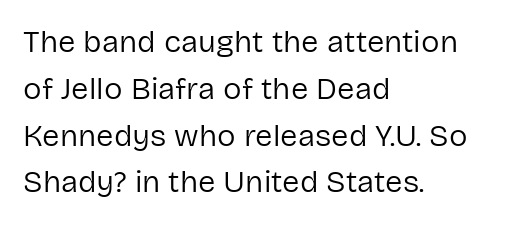
{"serif": "no", "italic": "no", "bold": "no", "weight": "regular", "width": "normal", "stroke_contrast": "low", "x_height": "medium", "monospaced": "no", "underline": "no", "align": "left", "line_spacing": "normal", "line_spacing_ratio": 1.51, "letter_spacing": "normal", "letter_spacing_em": 0.0, "glyph_px": 31}
